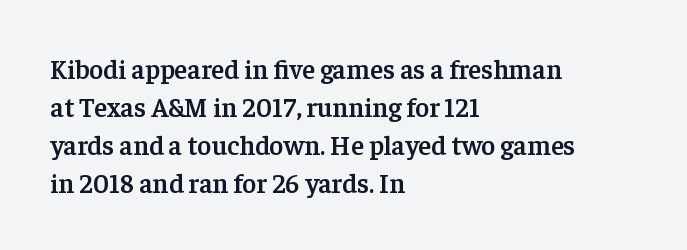
The image shows 27 px text type, upright; set left-aligned, normal line spacing (1.41x), normal letter spacing, not underlined.
